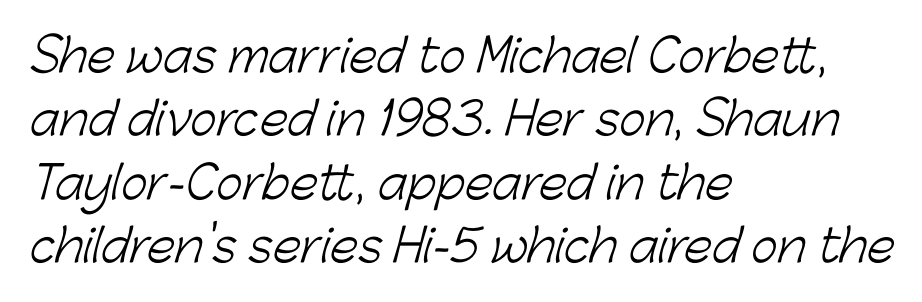
The image shows 45 px light sans-serif type; set left-aligned, normal line spacing (1.41x), normal letter spacing, not underlined; low stroke contrast and a medium x-height.
